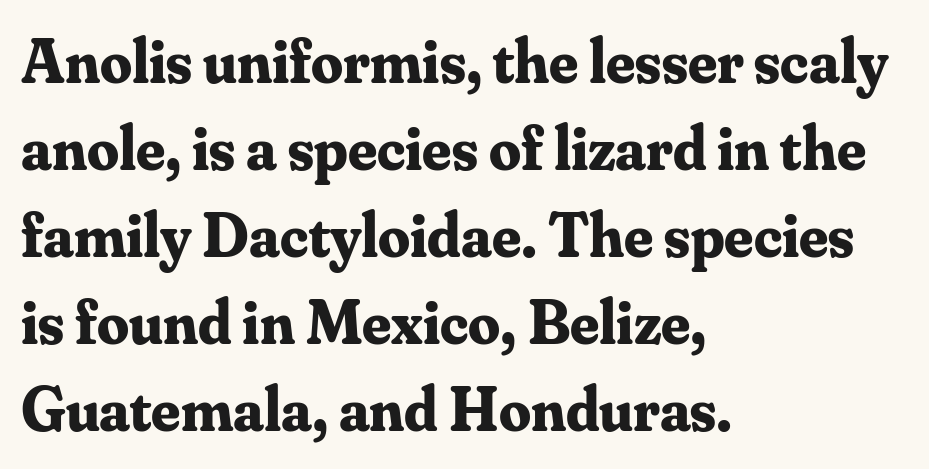
The image shows 63 px bold serif type, upright; set left-aligned, normal line spacing (1.38x), normal letter spacing, not underlined; medium stroke contrast and a small x-height.
